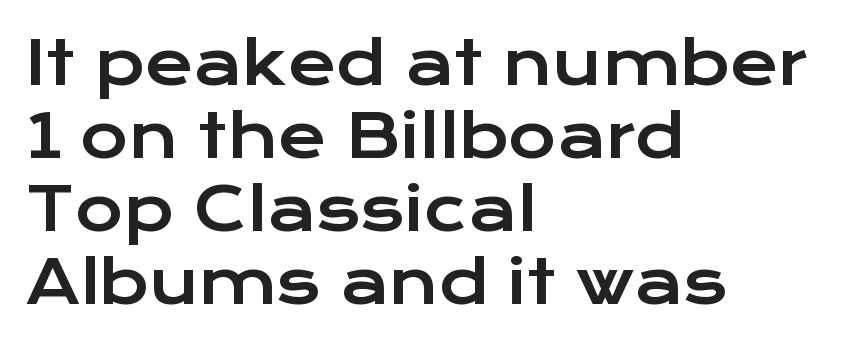
The image shows 59 px wide sans-serif type, upright; set left-aligned, line spacing 1.24x, normal letter spacing, not underlined; low stroke contrast and a medium x-height.
